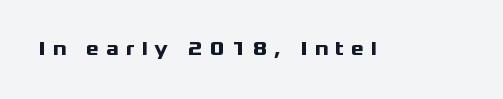
{"italic": "no", "bold": "yes", "underline": "no", "letter_spacing": "wide", "letter_spacing_em": 0.34, "glyph_px": 20}
